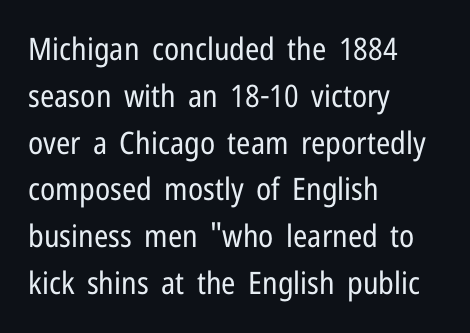
The image shows 31 px regular-weight, condensed sans-serif type, upright; set left-aligned, normal line spacing (1.51x), normal letter spacing, not underlined; low stroke contrast and a medium x-height.
